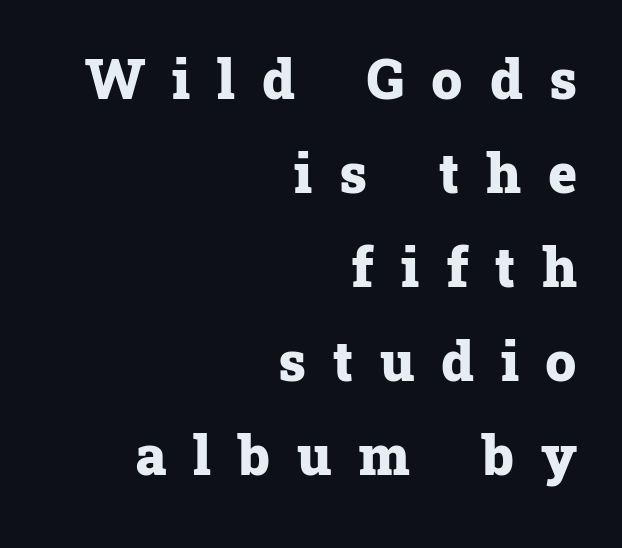
Each word looks stretched out because of the extra space between its letters. The face used here is proportionally spaced, like ordinary book or web type. Caption: bold face, heavy strokes. The string is rendered with underlining switched off.
